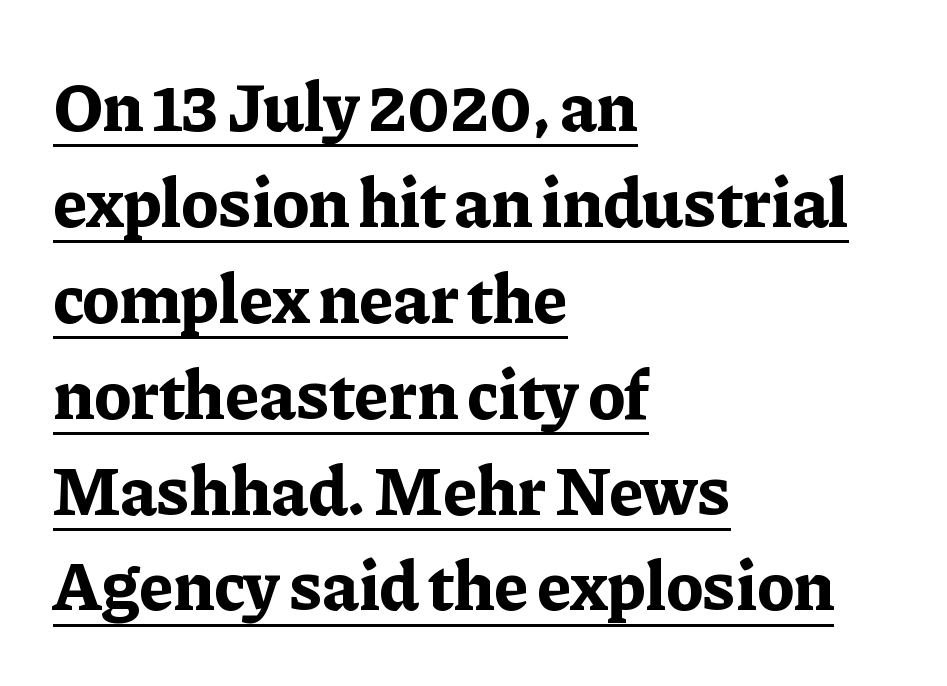
{"serif": "yes", "italic": "no", "bold": "yes", "weight": "bold", "width": "normal", "stroke_contrast": "low", "x_height": "medium", "monospaced": "no", "underline": "yes", "align": "left", "line_spacing": "normal", "line_spacing_ratio": 1.37, "letter_spacing": "normal", "letter_spacing_em": 0.0, "glyph_px": 70}
